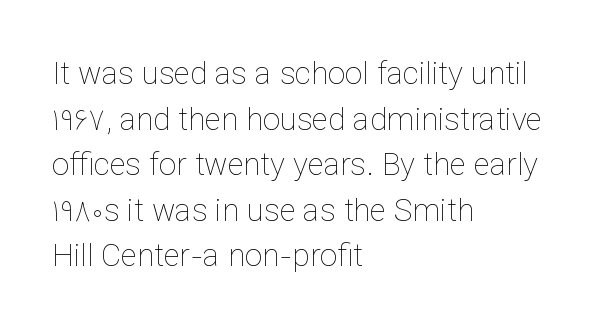
Q: Is the text bold? A: No.
Q: Is the text italic (slanted)? A: No, it is upright.
Q: Is the text underlined? A: No.
Q: How is the paragraph aligned? A: Left-aligned.
Q: Is the spacing between letters normal or unusually wide? A: Normal.
Q: Is the spacing between lines tight, normal or loose? A: Normal.
Q: Width (condensed, normal, or wide)? A: Normal.
Q: Stroke contrast? A: Low.
Q: x-height? A: Medium.
Q: Monospaced? A: No.
